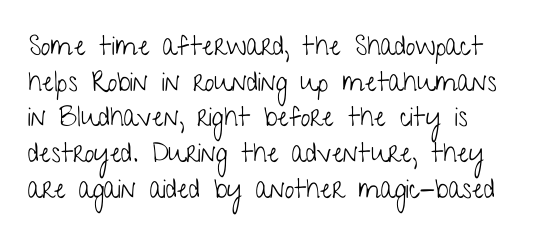
Only glyphs here, with clear space below each row. Does extra space separate the letters? No, they use regular spacing. Style check: upright. This sample keeps an unexceptional amount of space between lines. No extra ink here — the face is not bold.
